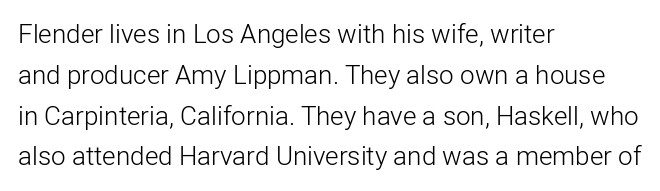
{"italic": "no", "bold": "no", "underline": "no", "align": "left", "line_spacing": "normal", "line_spacing_ratio": 1.57, "letter_spacing": "normal", "letter_spacing_em": 0.0, "glyph_px": 26}
